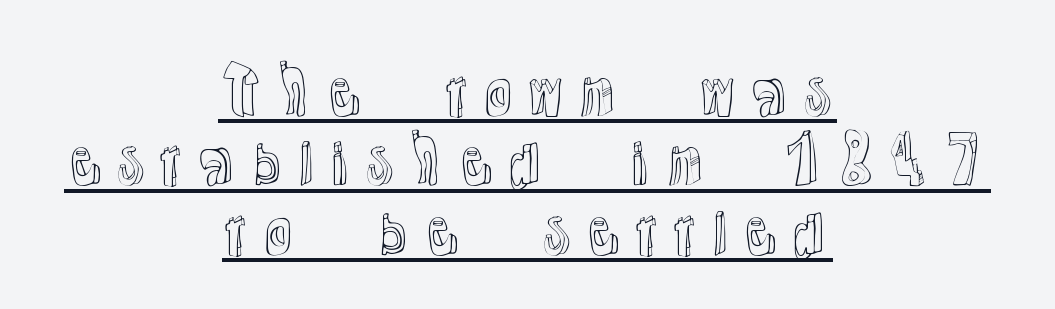
{"italic": "no", "width": "normal", "x_height": "medium", "monospaced": "no", "underline": "yes", "align": "center", "line_spacing": "tight", "line_spacing_ratio": 1.12, "glyph_px": 62}
